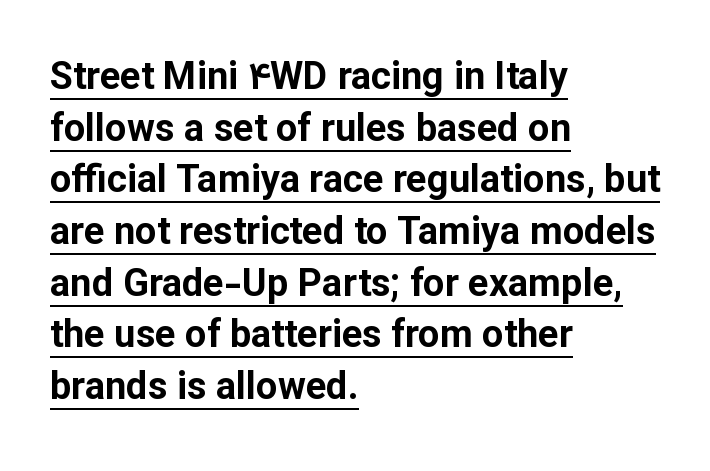
Character widths vary here, with narrow letters taking less room than wide ones. Observe the ordinary spacing: letters are neighbours, not strangers. The typesetter has applied underlining to the passage shown. Weight: bold. Teacher's note: observe the even left margin — that is flush-left alignment. These lines sit exactly where default settings would place them.
